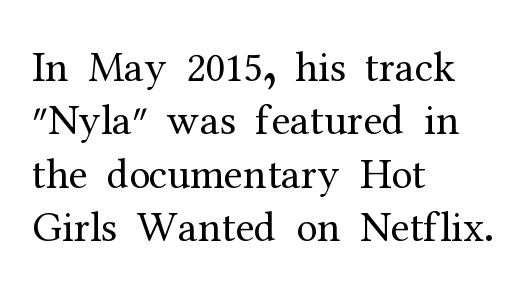
Spacing between characters is what you'd get straight out of the box. The paragraph shown leans on its left margin. A bare baseline throughout the passage. Type style note: has serifs. Italic: no, the glyphs are upright roman. Each letter keeps its own natural width here, so spacing adapts to shape.
